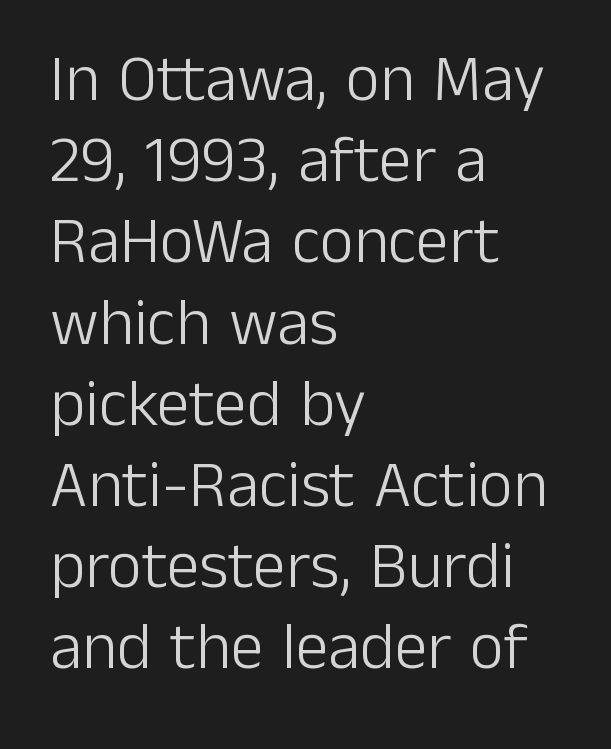
The image shows 66 px light sans-serif type, upright; set left-aligned, line spacing 1.23x, normal letter spacing, not underlined; low stroke contrast and a medium x-height.
